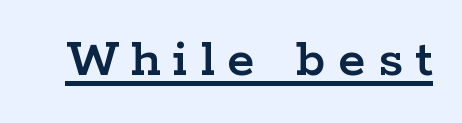
The rendered words wear a rule along their underside. Check where the strokes stop: tiny serifs finish them off. Notice how the stems are strictly vertical — no italics here. The passage shown is typed in a proportional face where columns would drift. Characters follow at a spacing far wider than the type designer built in.
